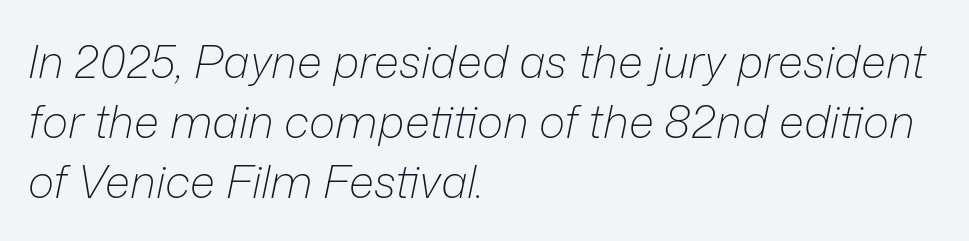
The image shows 45 px light type, italic (leaning right); set left-aligned, normal line spacing (1.33x), normal letter spacing, not underlined; low stroke contrast and a medium x-height.
